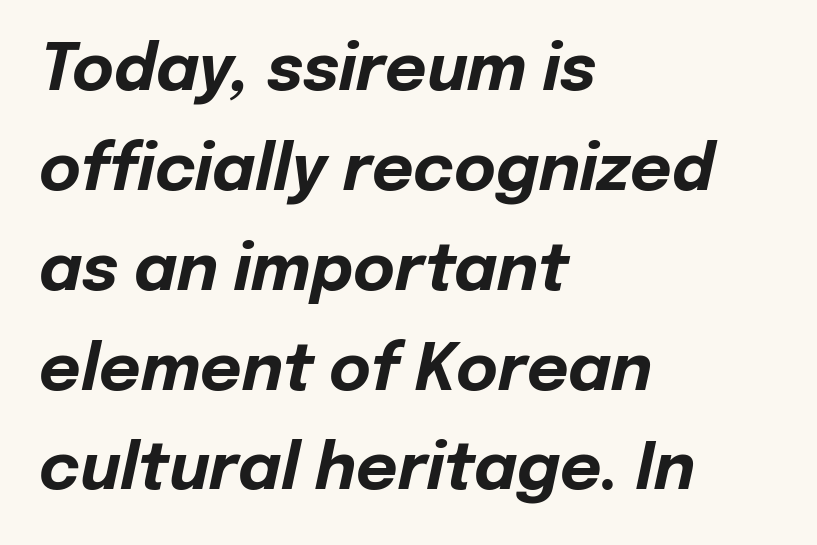
This rendering uses left alignment, leaving the right contour irregular. Is the letter spacing exaggerated? No — it looks like the ordinary default. Strong, thick strokes mark this as bold type. Quick note: underline off.
